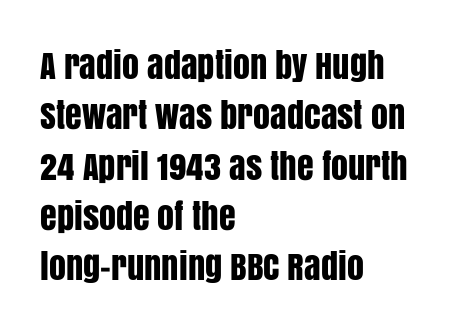
A typesetter would call this zero additional tracking. In terms of letterform style, serifs are entirely absent. Vertically, the passage feels balanced, rows spaced as you'd expect. The type sits square on the baseline with zero lean.
